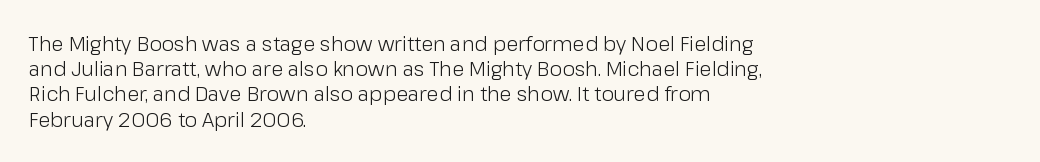
Q: Is the text bold? A: No.
Q: Is the text italic (slanted)? A: No, it is upright.
Q: Is the text underlined? A: No.
Q: How is the paragraph aligned? A: Left-aligned.
Q: Is the spacing between letters normal or unusually wide? A: Normal.
Q: Is the spacing between lines tight, normal or loose? A: Normal.
